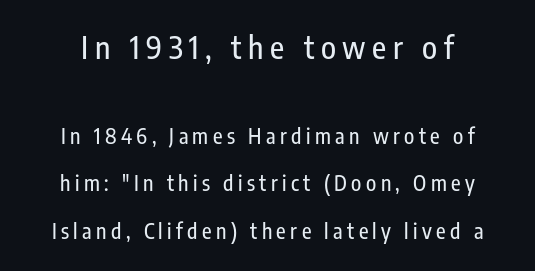
The image shows 31 px condensed sans-serif type, upright; set loose line spacing (2.26x), unusually wide letter spacing (+0.21 em), not underlined; the first (top) block is 1.48x larger; low stroke contrast and a medium x-height.
